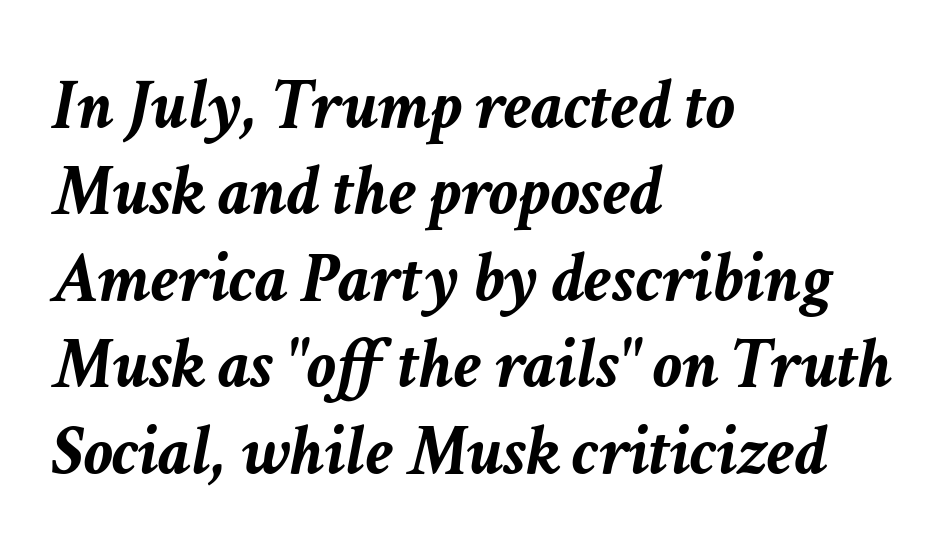
The image shows 72 px semibold type, italic (leaning right); set left-aligned, line spacing 1.2x, normal letter spacing, not underlined; low stroke contrast and a medium x-height.
